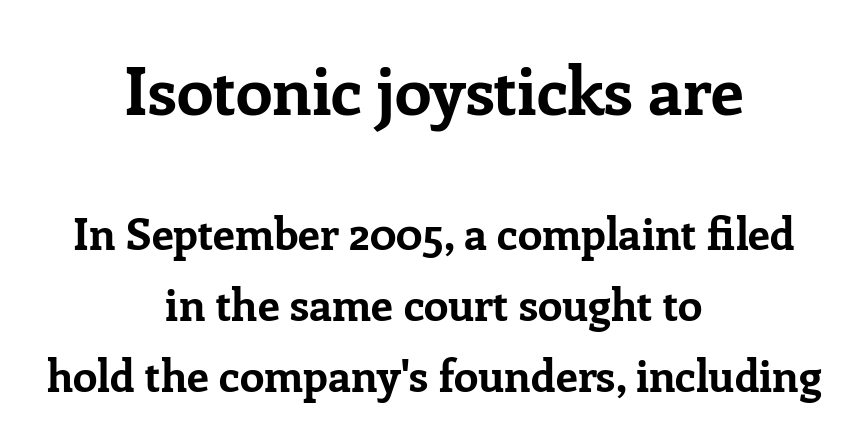
In terms of leading, this rendering sits right in the middle. The characters display serif detailing at their extremities. What weight is shown? A full bold with thick strokes. Italic: no, the glyphs are upright roman. Of the two passages, the one on top uses the larger point size. Honestly, the letter spacing is just normal — you wouldn't notice it.
